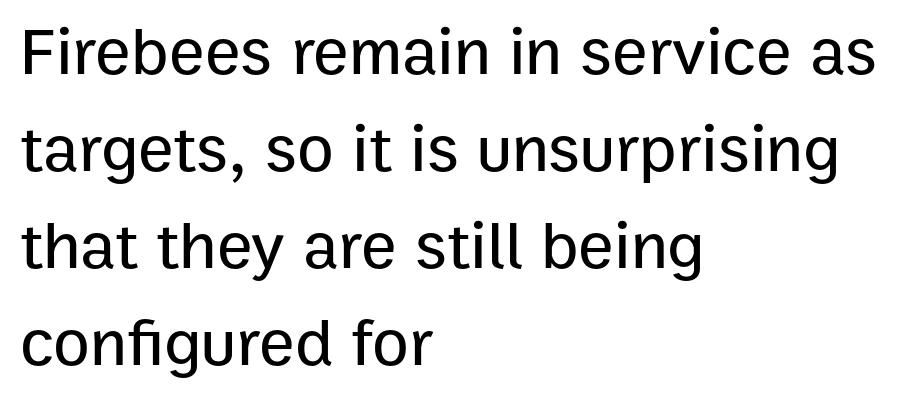
Q: Is the text italic (slanted)? A: No, it is upright.
Q: Is the typeface a serif or a sans-serif typeface? A: Sans-serif.
Q: Is the text underlined? A: No.
Q: How is the paragraph aligned? A: Left-aligned.
Q: Is the spacing between letters normal or unusually wide? A: Normal.
Q: Is the spacing between lines tight, normal or loose? A: Normal.
Q: Width (condensed, normal, or wide)? A: Normal.
Q: Stroke contrast? A: Low.
Q: x-height? A: Medium.
Q: Monospaced? A: No.
